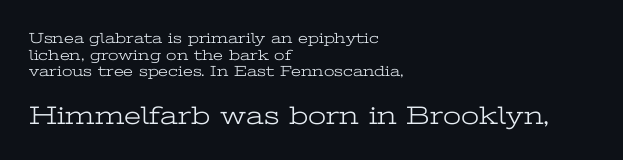
{"italic": "no", "bold": "no", "underline": "no", "align": "left", "line_spacing": "tight", "line_spacing_ratio": 1.11, "letter_spacing": "normal", "letter_spacing_em": 0.0, "larger_block": "second", "size_ratio": 1.73, "glyph_px": 26}
